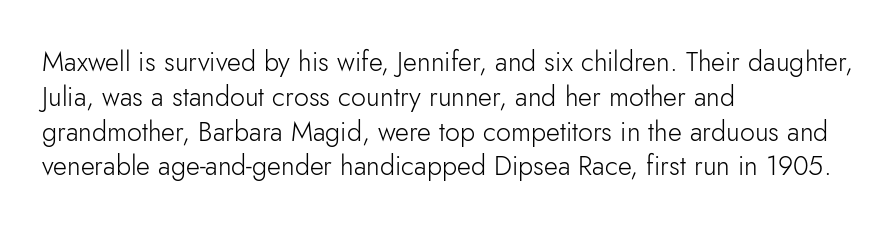
Q: Is the text bold? A: No.
Q: Is the text italic (slanted)? A: No, it is upright.
Q: Is the text underlined? A: No.
Q: How is the paragraph aligned? A: Left-aligned.
Q: Is the spacing between letters normal or unusually wide? A: Normal.
Q: Is the spacing between lines tight, normal or loose? A: Normal.
